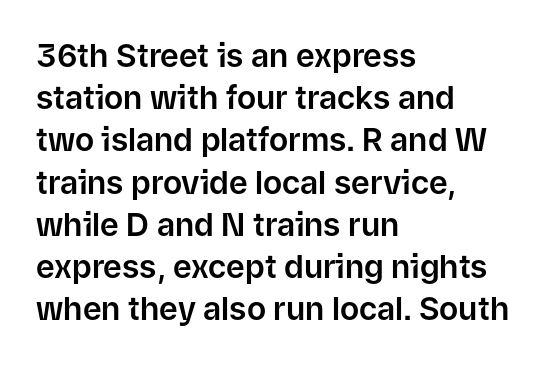
{"serif": "no", "italic": "no", "width": "normal", "stroke_contrast": "low", "x_height": "medium", "monospaced": "no", "underline": "no", "align": "left", "line_spacing": "normal", "line_spacing_ratio": 1.32, "letter_spacing": "normal", "letter_spacing_em": 0.0, "glyph_px": 32}
